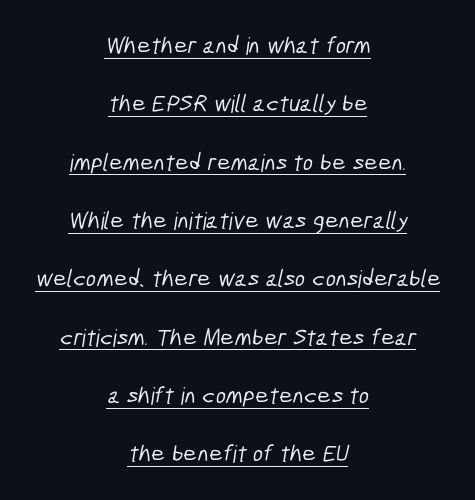
{"underline": "yes", "align": "center", "line_spacing": "loose", "line_spacing_ratio": 2.43, "letter_spacing": "normal", "letter_spacing_em": 0.0, "glyph_px": 24}
